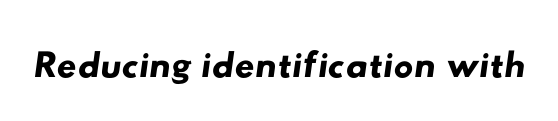
The image shows 55 px wide sans-serif type; set normal letter spacing, not underlined; low stroke contrast and a small x-height.
